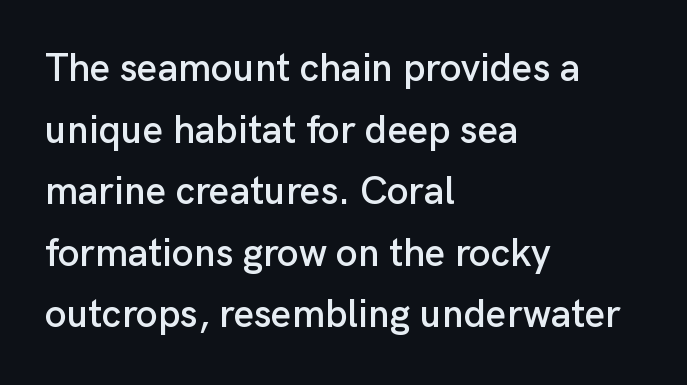
Q: Is the text italic (slanted)? A: No, it is upright.
Q: Is the typeface a serif or a sans-serif typeface? A: Sans-serif.
Q: Is the text underlined? A: No.
Q: How is the paragraph aligned? A: Left-aligned.
Q: Is the spacing between letters normal or unusually wide? A: Normal.
Q: Is the spacing between lines tight, normal or loose? A: Normal.
Q: Width (condensed, normal, or wide)? A: Normal.
Q: Stroke contrast? A: Low.
Q: x-height? A: Medium.
Q: Monospaced? A: No.
